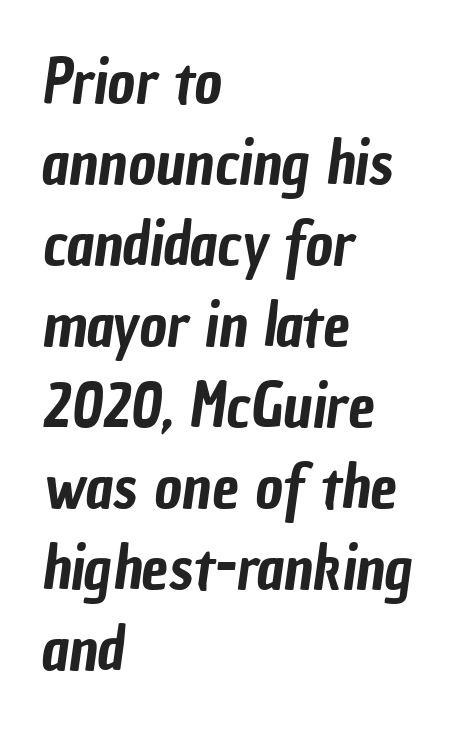
Q: Is the typeface a serif or a sans-serif typeface? A: Sans-serif.
Q: Is the text underlined? A: No.
Q: How is the paragraph aligned? A: Left-aligned.
Q: Is the spacing between letters normal or unusually wide? A: Normal.
Q: Is the spacing between lines tight, normal or loose? A: Normal.
Q: Width (condensed, normal, or wide)? A: Condensed.
Q: Stroke contrast? A: Low.
Q: x-height? A: Medium.
Q: Monospaced? A: No.
